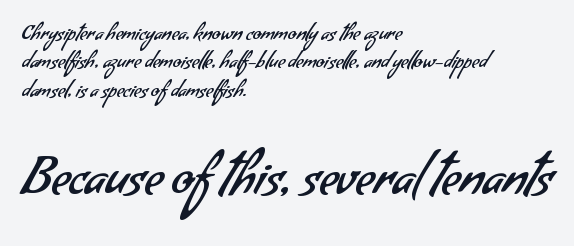
Q: Is the text bold? A: No.
Q: Is the typeface a serif or a sans-serif typeface? A: Sans-serif.
Q: Is the text underlined? A: No.
Q: How is the paragraph aligned? A: Left-aligned.
Q: Is the spacing between letters normal or unusually wide? A: Normal.
Q: Is the spacing between lines tight, normal or loose? A: Normal.
Q: Which block of text is set in a larger size, the first (top) or the second (bottom)? A: The second (bottom) one.
Q: Width (condensed, normal, or wide)? A: Normal.
Q: Stroke contrast? A: Low.
Q: x-height? A: Small.
Q: Monospaced? A: No.
